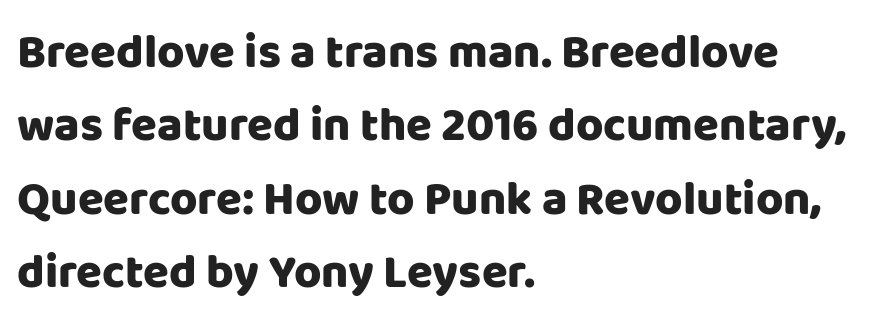
{"serif": "no", "italic": "no", "bold": "yes", "weight": "heavy", "width": "normal", "stroke_contrast": "low", "x_height": "large", "monospaced": "no", "underline": "no", "align": "left", "line_spacing": "normal", "line_spacing_ratio": 1.56, "letter_spacing": "normal", "letter_spacing_em": 0.0, "glyph_px": 47}
